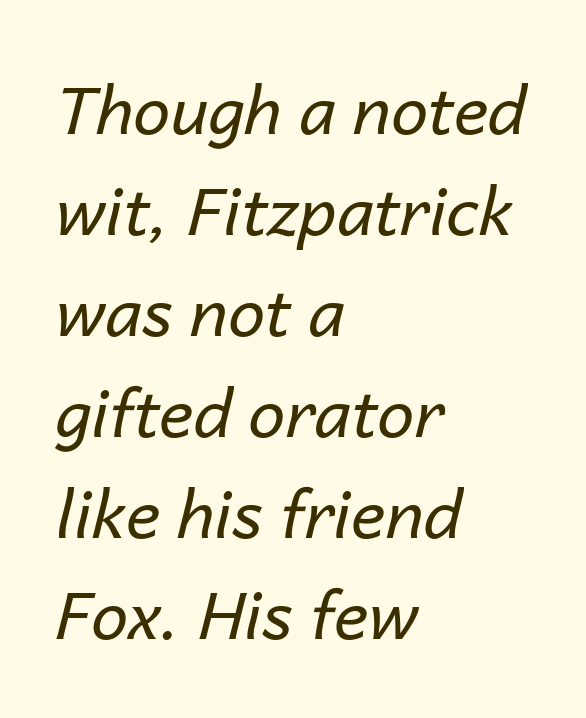
{"italic": "yes", "lean": "right", "slant_degrees": 14, "bold": "no", "weight": "regular", "width": "normal", "stroke_contrast": "low", "x_height": "medium", "monospaced": "no", "underline": "no", "align": "left", "line_spacing": "normal", "line_spacing_ratio": 1.53, "letter_spacing": "normal", "letter_spacing_em": 0.0, "glyph_px": 66}
